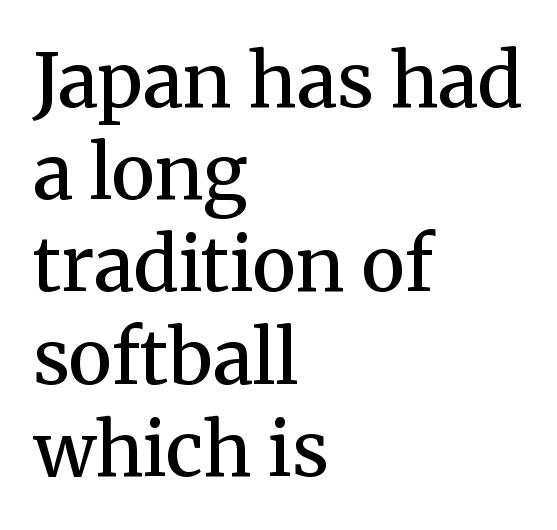
Q: Is the text bold? A: Semi-bold.
Q: Is the text italic (slanted)? A: No, it is upright.
Q: Is the typeface a serif or a sans-serif typeface? A: Serif.
Q: Is the text underlined? A: No.
Q: How is the paragraph aligned? A: Left-aligned.
Q: Is the spacing between letters normal or unusually wide? A: Normal.
Q: Width (condensed, normal, or wide)? A: Normal.
Q: Stroke contrast? A: Medium.
Q: x-height? A: Medium.
Q: Monospaced? A: No.
